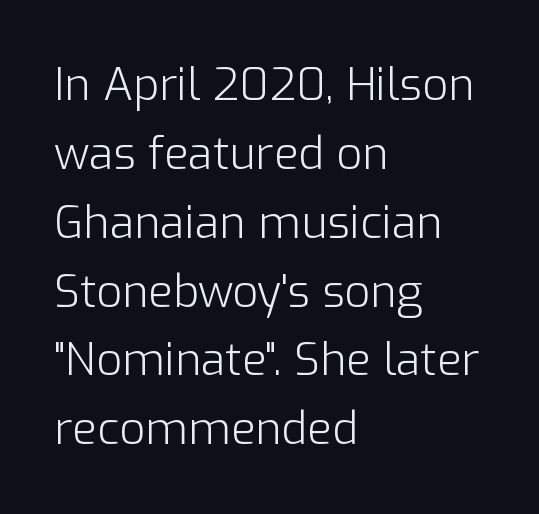
Q: Is the text bold? A: No.
Q: Is the text italic (slanted)? A: No, it is upright.
Q: Is the typeface a serif or a sans-serif typeface? A: Sans-serif.
Q: Is the text underlined? A: No.
Q: How is the paragraph aligned? A: Left-aligned.
Q: Is the spacing between letters normal or unusually wide? A: Normal.
Q: Is the spacing between lines tight, normal or loose? A: Normal.
Q: Width (condensed, normal, or wide)? A: Normal.
Q: Stroke contrast? A: Low.
Q: x-height? A: Medium.
Q: Monospaced? A: No.
